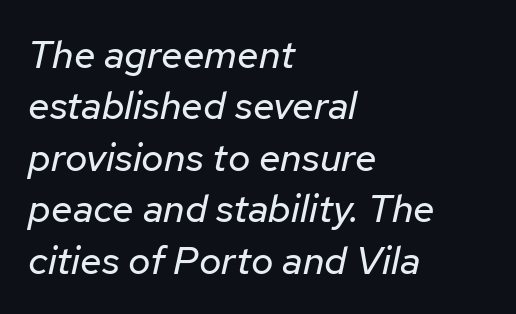
Q: Is the text bold? A: No.
Q: Is the text italic (slanted)? A: Yes, it leans right by about 12 degrees.
Q: Is the text underlined? A: No.
Q: How is the paragraph aligned? A: Left-aligned.
Q: Is the spacing between letters normal or unusually wide? A: Normal.
Q: Is the spacing between lines tight, normal or loose? A: Normal.
Q: Width (condensed, normal, or wide)? A: Normal.
Q: Stroke contrast? A: Low.
Q: x-height? A: Medium.
Q: Monospaced? A: No.
